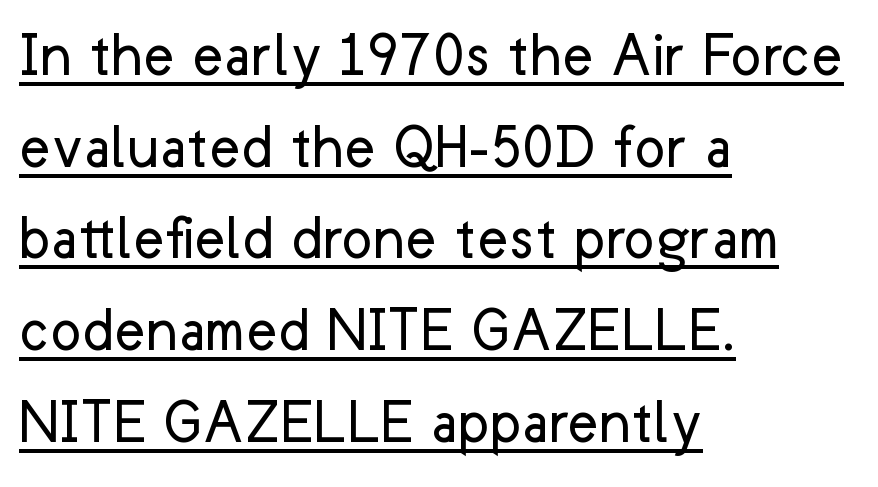
{"serif": "no", "italic": "no", "bold": "no", "weight": "regular", "width": "normal", "stroke_contrast": "low", "x_height": "medium", "monospaced": "no", "underline": "yes", "align": "left", "line_spacing": "normal", "line_spacing_ratio": 1.39, "letter_spacing": "normal", "letter_spacing_em": 0.0, "glyph_px": 66}
